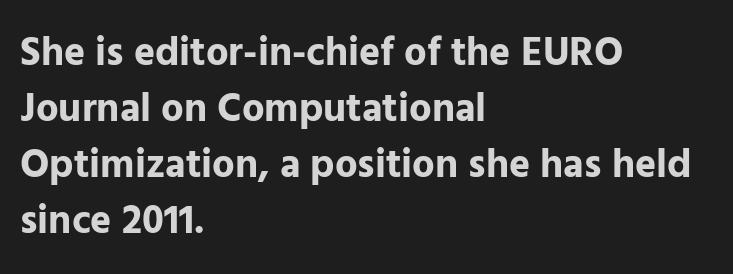
Q: Is the text bold? A: Yes.
Q: Is the text italic (slanted)? A: No, it is upright.
Q: Is the typeface a serif or a sans-serif typeface? A: Sans-serif.
Q: Is the text underlined? A: No.
Q: How is the paragraph aligned? A: Left-aligned.
Q: Is the spacing between letters normal or unusually wide? A: Normal.
Q: Is the spacing between lines tight, normal or loose? A: Normal.
Q: Width (condensed, normal, or wide)? A: Normal.
Q: Stroke contrast? A: Low.
Q: x-height? A: Medium.
Q: Monospaced? A: No.
